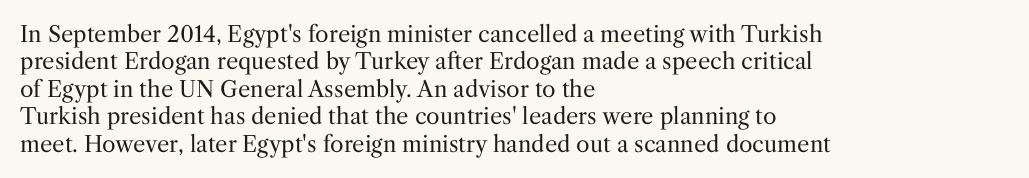
The image shows 22 px text type, upright; set left-aligned, normal line spacing (1.25x), normal letter spacing, not underlined.
